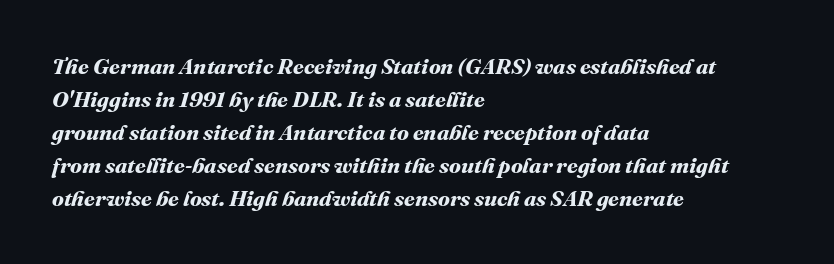
{"bold": "yes", "underline": "no", "align": "left", "line_spacing": "normal", "line_spacing_ratio": 1.5, "letter_spacing": "normal", "letter_spacing_em": 0.0, "glyph_px": 22}
